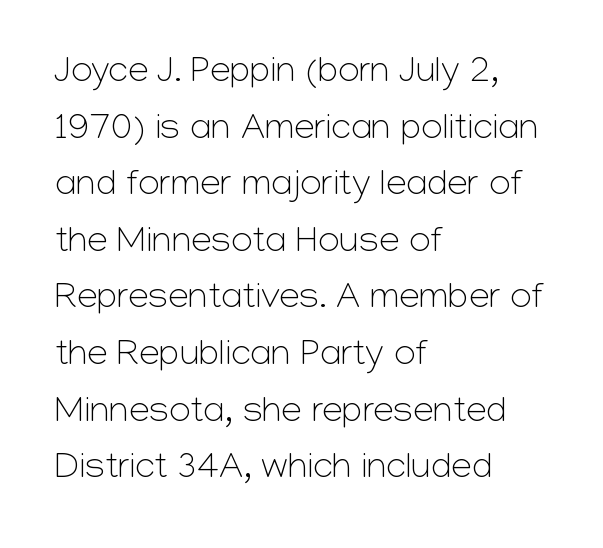
The image shows 37 px light sans-serif type, upright; set left-aligned, normal line spacing (1.53x), normal letter spacing, not underlined; low stroke contrast and a medium x-height.
